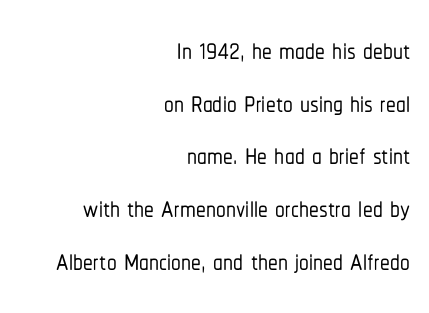
Q: Is the text italic (slanted)? A: No, it is upright.
Q: Is the typeface a serif or a sans-serif typeface? A: Sans-serif.
Q: Is the text underlined? A: No.
Q: How is the paragraph aligned? A: Right-aligned.
Q: Is the spacing between letters normal or unusually wide? A: Normal.
Q: Is the spacing between lines tight, normal or loose? A: Normal.
Q: Width (condensed, normal, or wide)? A: Condensed.
Q: Stroke contrast? A: Low.
Q: x-height? A: Medium.
Q: Monospaced? A: No.
